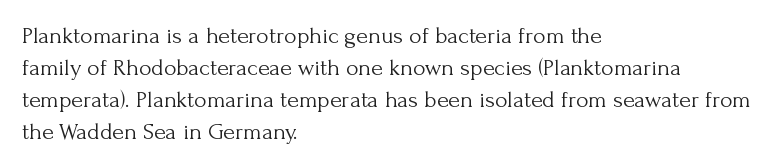
The strip under each line holds only bare page. You could call the tracking neutral — neither tight nor loose. Where is the straight margin? On the left. Upright lettering throughout. The weight tops out at a normal text grade.
